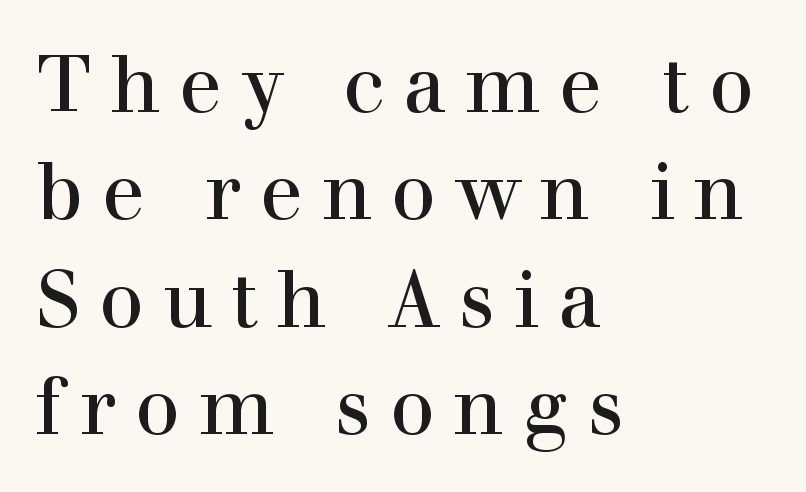
This rendering widens character spacing well past its baseline value. Vertical spacing — default. Varying glyph widths throughout — classic text-font behaviour. Notice how the passage keeps a crisp vertical edge on the left only. The face used here is seriffed, in the tradition of book romans. Anything drawn beneath the words? Only blank space.
